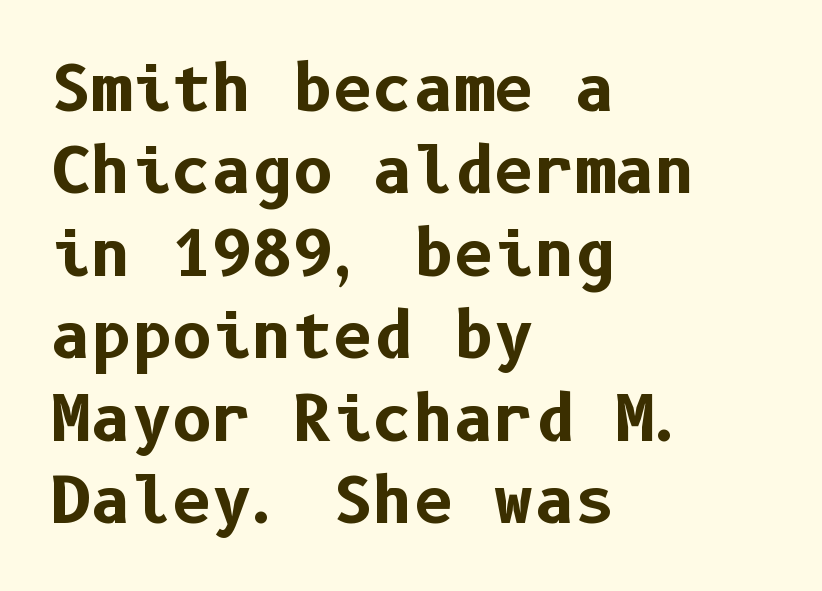
{"serif": "no", "italic": "no", "bold": "yes", "weight": "bold", "width": "normal", "stroke_contrast": "low", "x_height": "medium", "underline": "no", "align": "left", "line_spacing": "normal", "line_spacing_ratio": 1.33, "letter_spacing": "normal", "letter_spacing_em": 0.0, "glyph_px": 62}
